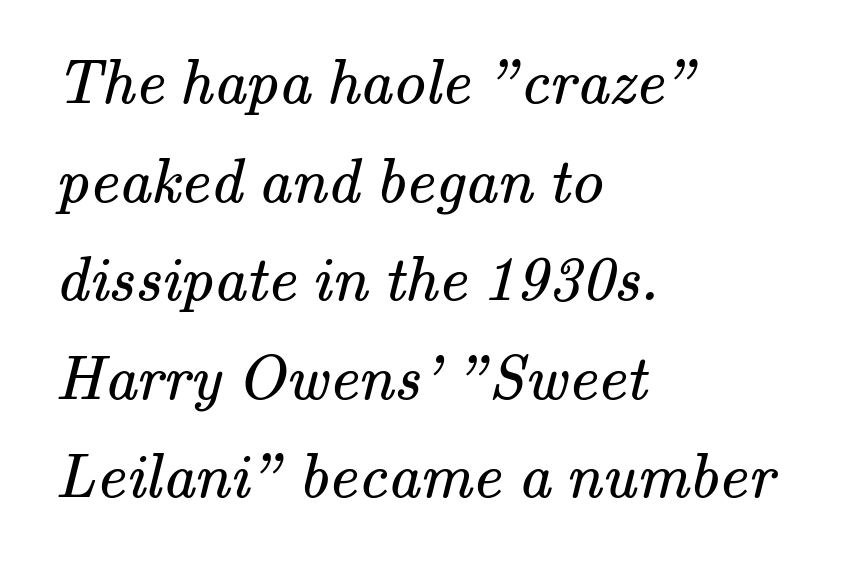
{"serif": "yes", "bold": "no", "weight": "regular", "width": "normal", "stroke_contrast": "medium", "x_height": "small", "monospaced": "no", "underline": "no", "align": "left", "line_spacing": "normal", "line_spacing_ratio": 1.54, "letter_spacing": "normal", "letter_spacing_em": 0.0, "glyph_px": 64}
